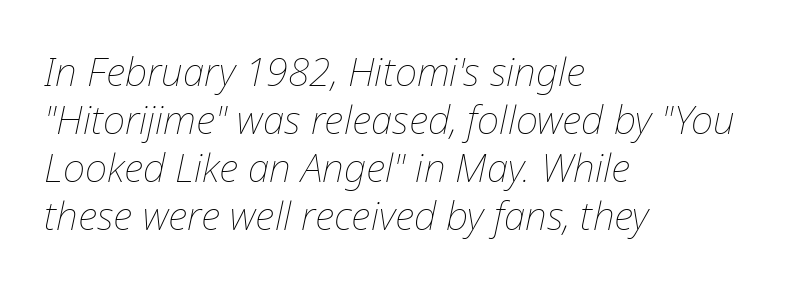
The face used here is rendered with its standard letterfit. The specimen reads as italic at a glance. Here the designer chose a conventional face with non-uniform glyph widths. The cut favours lightness, reaching ordinary text weight at its darkest.
